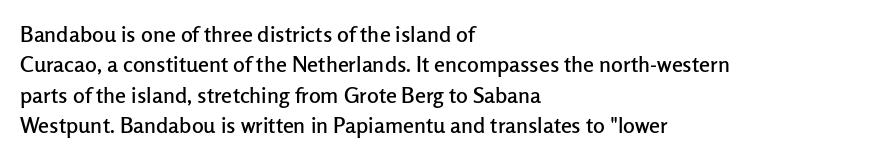
Descenders are the only things crossing below the line. The paragraph has a hard left edge and a soft right edge. Nothing unusual about the tracking: characters are spaced as the font intends. Vertically, the passage feels balanced, rows spaced as you'd expect. If you drew a line through each stem, it would be perfectly vertical.
